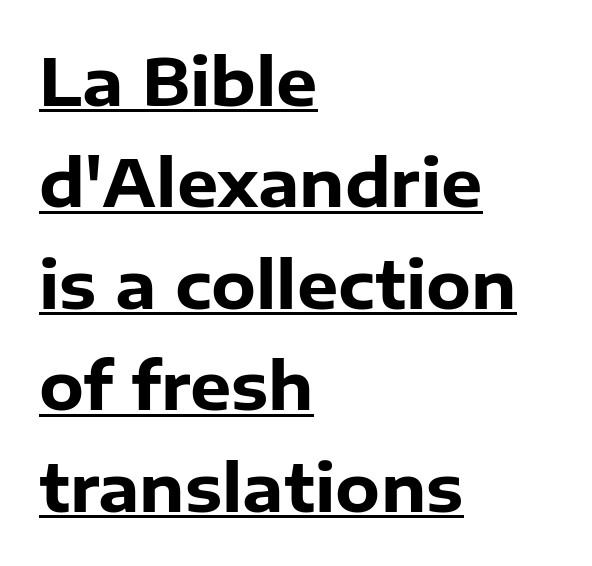
The image shows 65 px heavy sans-serif type, upright; set left-aligned, normal line spacing (1.56x), normal letter spacing, underlined; low stroke contrast and a medium x-height.
